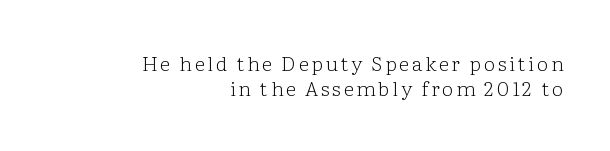
{"italic": "no", "bold": "no", "underline": "no", "align": "right", "line_spacing": "normal", "line_spacing_ratio": 1.27, "glyph_px": 20}
